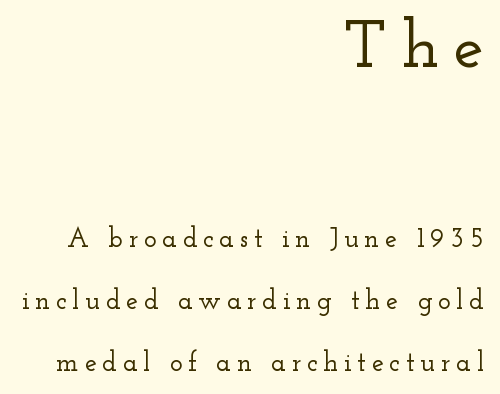
Q: Is the text italic (slanted)? A: No, it is upright.
Q: Is the typeface a serif or a sans-serif typeface? A: Serif.
Q: Is the text underlined? A: No.
Q: How is the paragraph aligned? A: Right-aligned.
Q: Is the spacing between letters normal or unusually wide? A: Unusually wide.
Q: Is the spacing between lines tight, normal or loose? A: Loose.
Q: Which block of text is set in a larger size, the first (top) or the second (bottom)? A: The first (top) one.
Q: Width (condensed, normal, or wide)? A: Wide.
Q: Stroke contrast? A: Low.
Q: x-height? A: Small.
Q: Monospaced? A: No.
